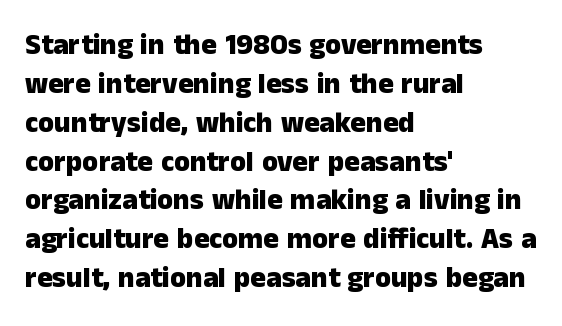
Type without underlining. What stands out about the letter spacing? Nothing — it is the standard amount. Typographic density is high because the face is bold. A typesetter would call this proportional, since set widths differ per character.
